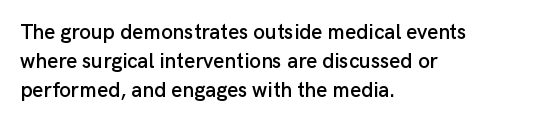
The image shows 21 px text type, upright; set left-aligned, normal line spacing (1.38x), normal letter spacing, not underlined.
